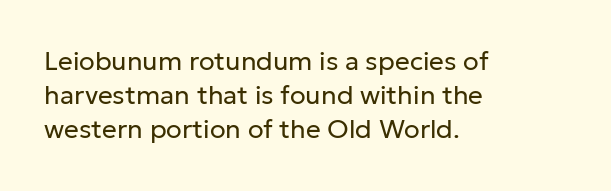
The image shows 26 px text type, upright; set left-aligned, normal line spacing (1.31x), normal letter spacing, not underlined.
